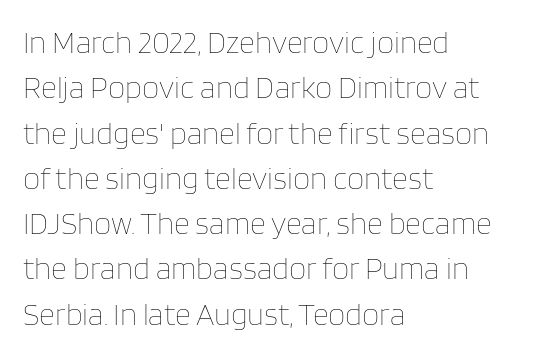
The image shows 31 px thin type, upright; set left-aligned, normal line spacing (1.46x), normal letter spacing, not underlined; low stroke contrast and a large x-height.
